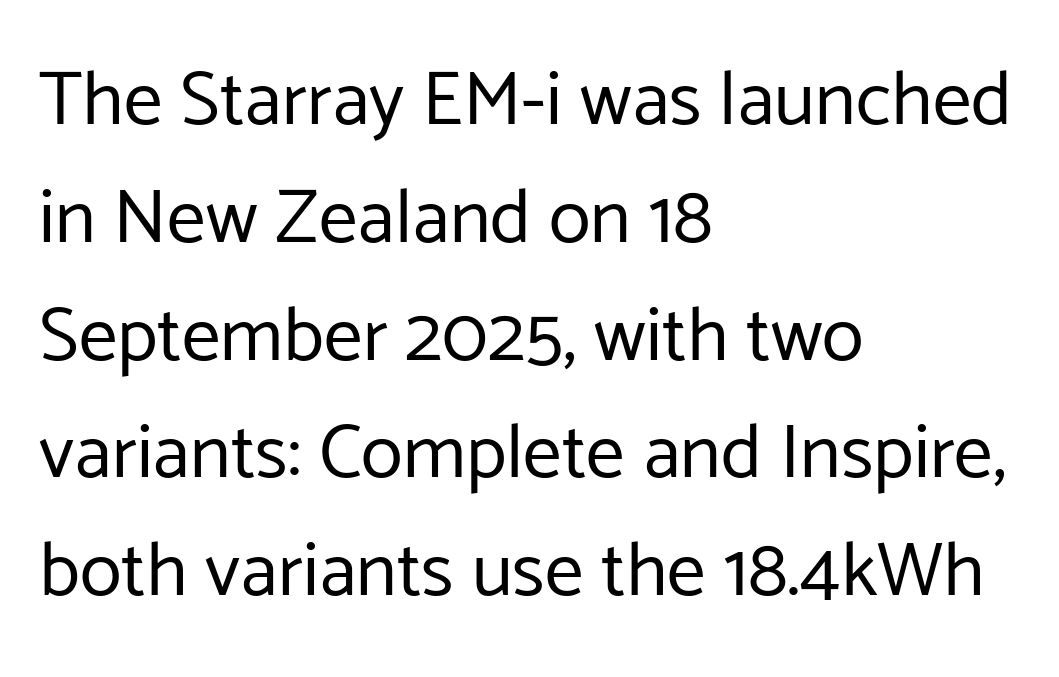
{"serif": "no", "italic": "no", "bold": "no", "weight": "regular", "width": "normal", "stroke_contrast": "low", "x_height": "medium", "monospaced": "no", "underline": "no", "align": "left", "line_spacing": "normal", "line_spacing_ratio": 1.53, "letter_spacing": "normal", "letter_spacing_em": 0.0, "glyph_px": 77}
